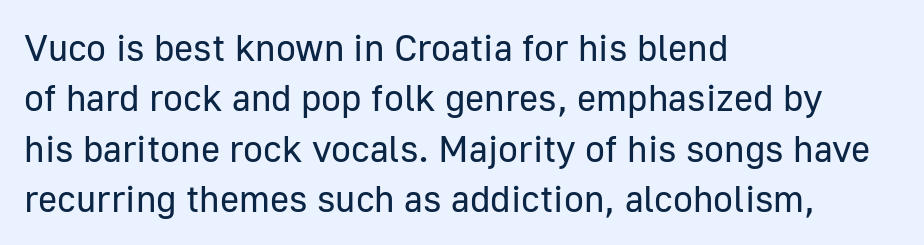
Q: Is the text bold? A: No.
Q: Is the text italic (slanted)? A: No, it is upright.
Q: Is the typeface a serif or a sans-serif typeface? A: Sans-serif.
Q: Is the text underlined? A: No.
Q: How is the paragraph aligned? A: Left-aligned.
Q: Is the spacing between letters normal or unusually wide? A: Normal.
Q: Is the spacing between lines tight, normal or loose? A: Normal.
Q: Width (condensed, normal, or wide)? A: Normal.
Q: Stroke contrast? A: Low.
Q: x-height? A: Medium.
Q: Monospaced? A: No.
